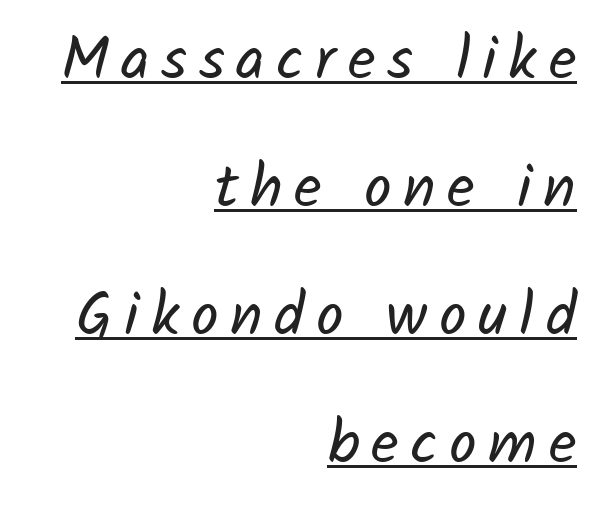
On a weight scale, this lands at 450 or below. Spacing verdict: proportional, widths tailored to each character. Notice how a bar underscores the lettering throughout. I'd call this a sans setting — the letters go barefoot.
